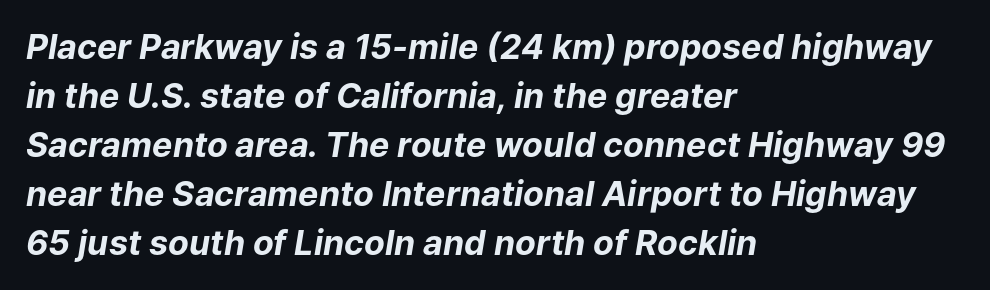
The image shows 34 px bold type, italic (leaning right); set left-aligned, normal line spacing (1.44x), normal letter spacing, not underlined; low stroke contrast and a medium x-height.
